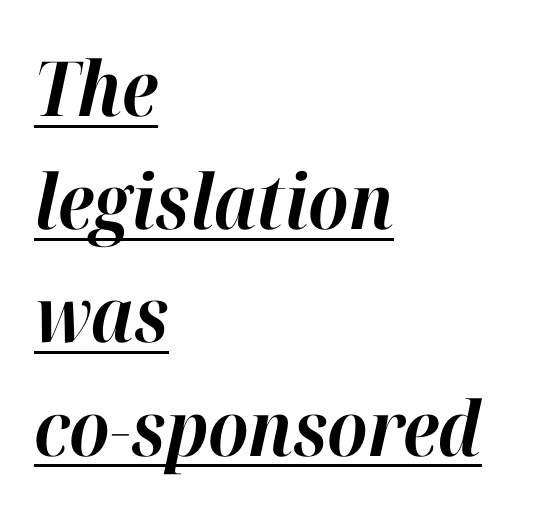
The image shows 76 px bold type, italic (leaning right); set left-aligned, normal line spacing (1.49x), normal letter spacing, underlined; high stroke contrast and a medium x-height.
